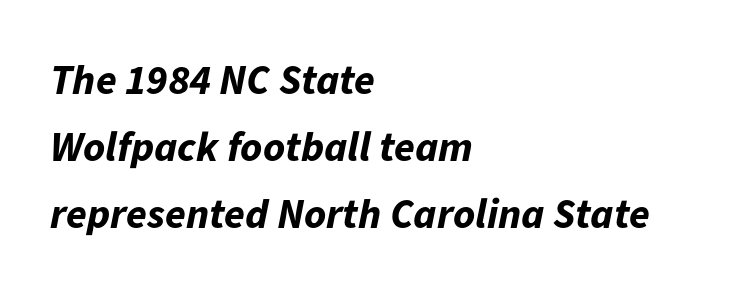
{"italic": "yes", "lean": "right", "slant_degrees": 11, "bold": "yes", "weight": "bold", "width": "normal", "stroke_contrast": "low", "x_height": "medium", "monospaced": "no", "underline": "no", "align": "left", "line_spacing": "normal", "line_spacing_ratio": 1.6, "letter_spacing": "normal", "letter_spacing_em": 0.0, "glyph_px": 42}
